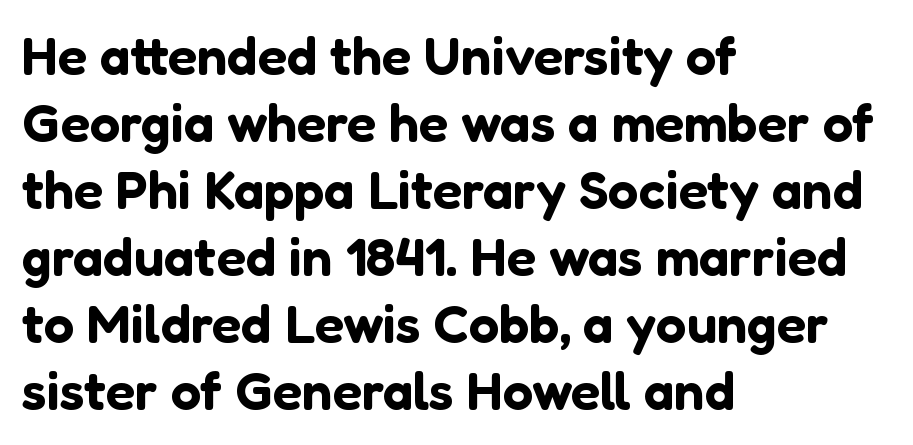
{"serif": "no", "italic": "no", "width": "normal", "stroke_contrast": "low", "x_height": "medium", "monospaced": "no", "underline": "no", "align": "left", "line_spacing_ratio": 1.24, "letter_spacing": "normal", "letter_spacing_em": 0.0, "glyph_px": 54}
